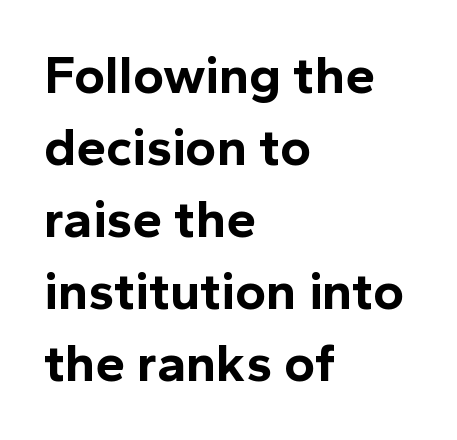
Q: Is the text bold? A: Yes.
Q: Is the text italic (slanted)? A: No, it is upright.
Q: Is the typeface a serif or a sans-serif typeface? A: Sans-serif.
Q: Is the text underlined? A: No.
Q: How is the paragraph aligned? A: Left-aligned.
Q: Is the spacing between letters normal or unusually wide? A: Normal.
Q: Is the spacing between lines tight, normal or loose? A: Normal.
Q: Width (condensed, normal, or wide)? A: Normal.
Q: x-height? A: Medium.
Q: Monospaced? A: No.
